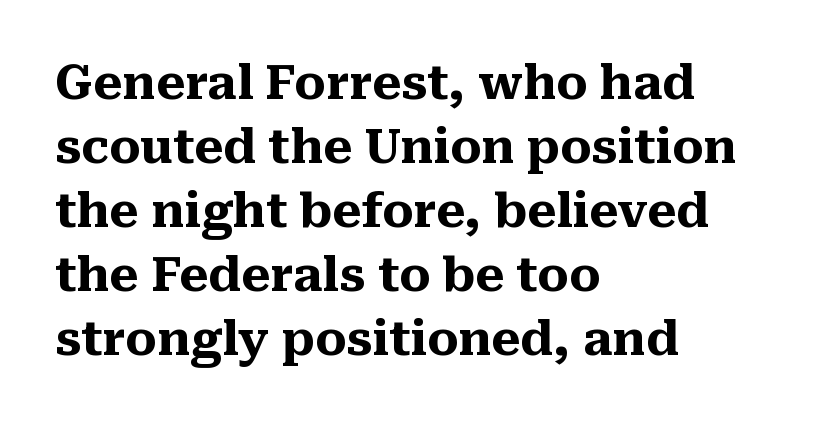
The image shows 47 px heavy serif type, upright; set left-aligned, normal line spacing (1.36x), normal letter spacing, not underlined; medium stroke contrast and a medium x-height.
